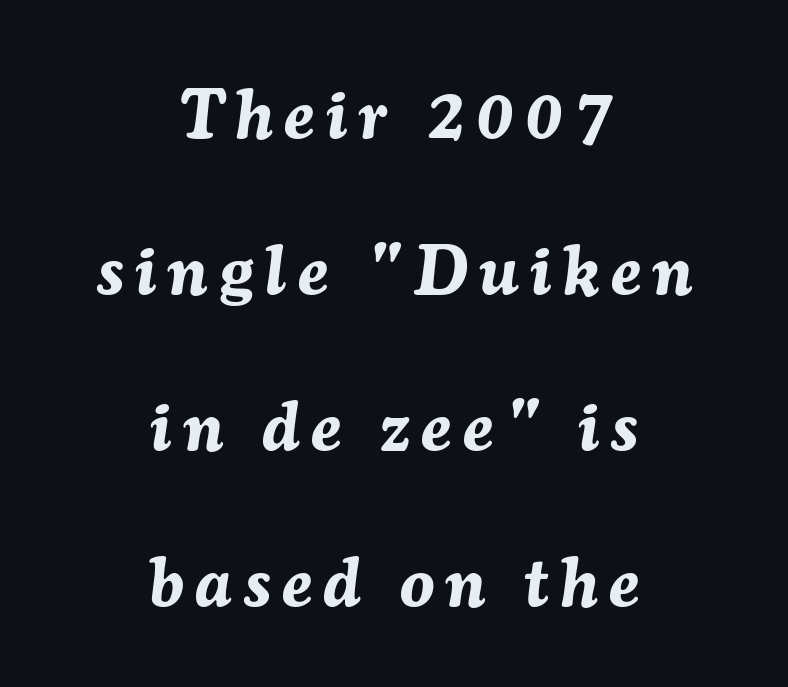
Line spacing here is loose. Do the characters align in a grid? No, the font is proportional. Visually the block forms a symmetrical silhouette, jagged on both flanks. Quick note: underline off.
